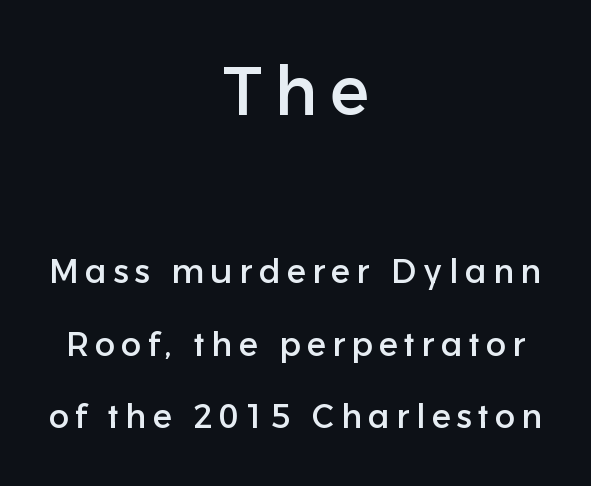
The image shows 69 px sans-serif type, upright; set centered, loose line spacing (2.13x), not underlined; the first (top) block is 2.03x larger; low stroke contrast and a medium x-height.
